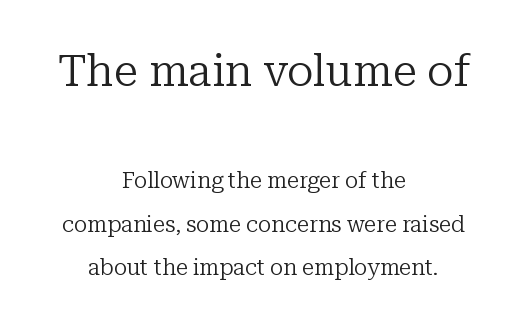
The image shows 44 px regular-weight serif type, upright; set centered, loose line spacing (1.98x), normal letter spacing, not underlined; the first (top) block is 2.0x larger; low stroke contrast and a medium x-height.
